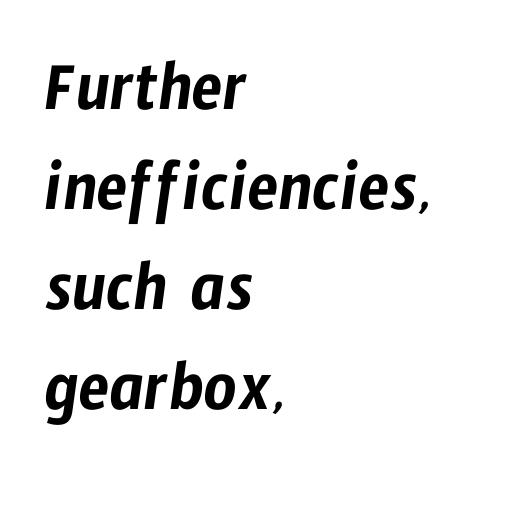
Q: Is the typeface a serif or a sans-serif typeface? A: Sans-serif.
Q: Is the text underlined? A: No.
Q: How is the paragraph aligned? A: Left-aligned.
Q: Is the spacing between letters normal or unusually wide? A: Normal.
Q: Is the spacing between lines tight, normal or loose? A: Normal.
Q: Width (condensed, normal, or wide)? A: Condensed.
Q: Stroke contrast? A: Low.
Q: x-height? A: Medium.
Q: Monospaced? A: No.
